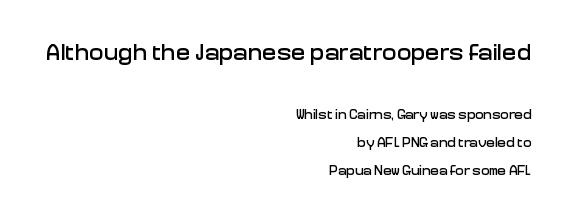
{"italic": "no", "underline": "no", "align": "right", "line_spacing": "loose", "line_spacing_ratio": 2.02, "letter_spacing": "normal", "letter_spacing_em": 0.0, "larger_block": "first", "size_ratio": 1.71, "glyph_px": 24}
